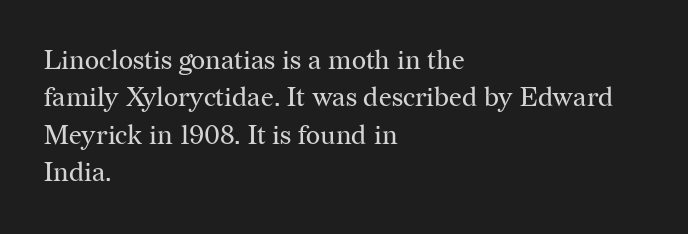
Q: Is the text bold? A: No.
Q: Is the text italic (slanted)? A: No, it is upright.
Q: Is the text underlined? A: No.
Q: How is the paragraph aligned? A: Left-aligned.
Q: Is the spacing between letters normal or unusually wide? A: Normal.
Q: Is the spacing between lines tight, normal or loose? A: Normal.
